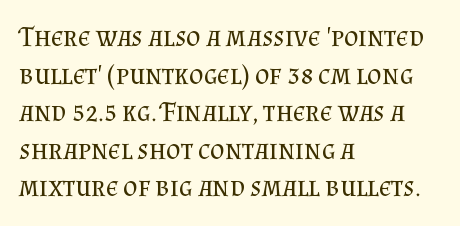
The block of text has a typical density, with ordinary space between rows. Quick note: not italic, upright. Caption: standard tracking, unaltered. This sample has the flowing, uneven cadence of proportional lettering.
